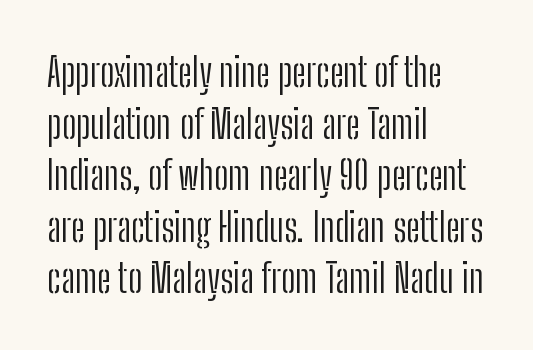
The image shows 40 px light, condensed sans-serif type, upright; set left-aligned, normal line spacing (1.29x), normal letter spacing, not underlined; low stroke contrast and a medium x-height.
